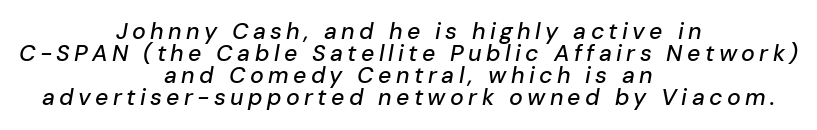
Does the copy run flush right? No — it is centered line by line. The whole block is typeset with a tilt. Notice how descenders almost collide with the ascenders below — that's tight leading. This rendering features lettering with no underline.
